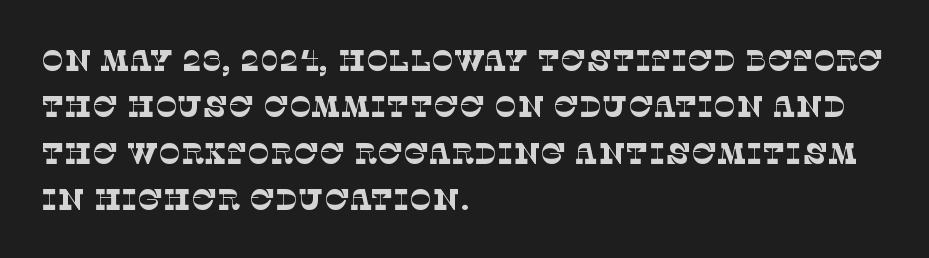
The image shows 30 px thin serif type; set left-aligned, normal line spacing (1.55x), normal letter spacing, not underlined; low stroke contrast and a large x-height.
